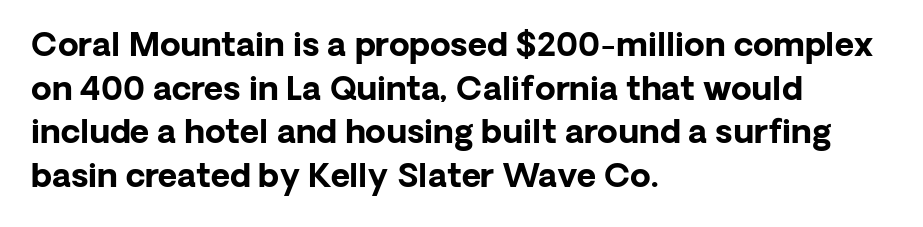
The image shows 33 px bold sans-serif type, upright; set left-aligned, normal line spacing (1.32x), normal letter spacing, not underlined; low stroke contrast and a medium x-height.
